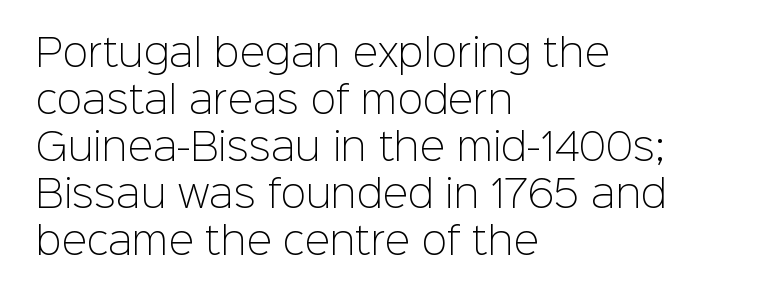
{"serif": "no", "italic": "no", "bold": "no", "weight": "light", "width": "normal", "stroke_contrast": "low", "x_height": "medium", "monospaced": "no", "underline": "no", "align": "left", "line_spacing_ratio": 1.24, "letter_spacing": "normal", "letter_spacing_em": 0.0, "glyph_px": 38}
